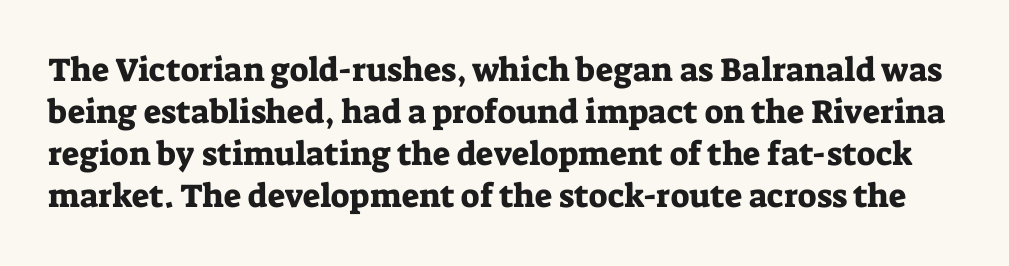
The face used here is proportionally spaced, like ordinary book or web type. The area under the type is left untouched. Check where the strokes stop: tiny serifs finish them off. One glance says typical: line gaps are just what's usual.
